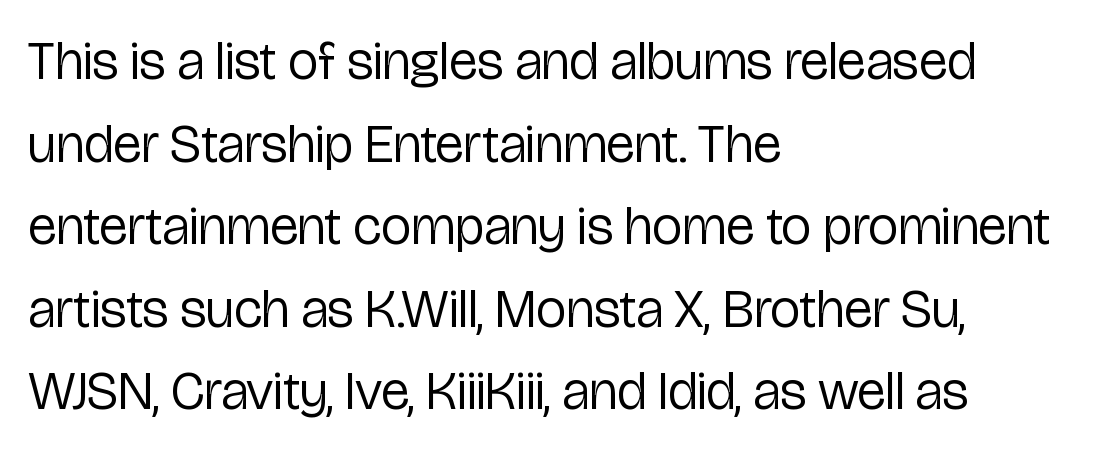
This sample uses plain, unmodified letter spacing. Each letter keeps its own natural width here, so spacing adapts to shape. Evenly set lines give the paragraph a standard silhouette. Ordinary non-slanted type is in use. Lines of text with bare space underneath. Grotesque or geometric, the face here clearly has no serifs.
